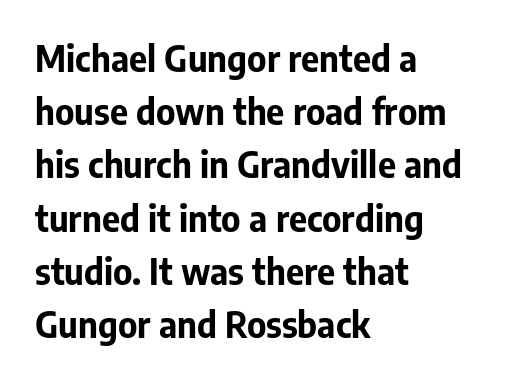
{"serif": "no", "italic": "no", "bold": "yes", "weight": "bold", "width": "normal", "stroke_contrast": "low", "x_height": "medium", "monospaced": "no", "underline": "no", "align": "left", "line_spacing": "normal", "line_spacing_ratio": 1.52, "letter_spacing": "normal", "letter_spacing_em": 0.0, "glyph_px": 35}
